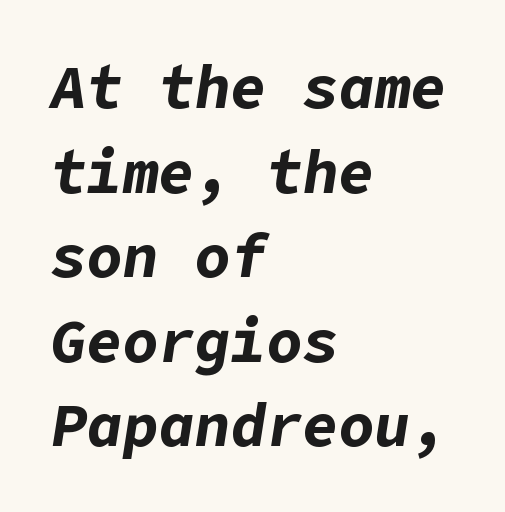
The image shows 60 px bold type, italic (leaning right); set left-aligned, normal line spacing (1.41x), normal letter spacing, not underlined; low stroke contrast and a medium x-height.
